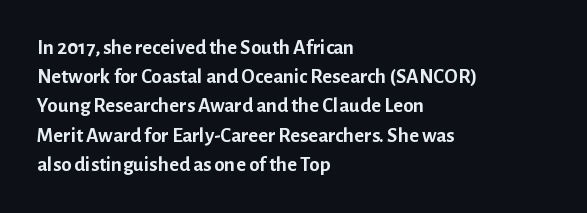
Q: Is the text bold? A: Yes.
Q: Is the text italic (slanted)? A: No, it is upright.
Q: Is the text underlined? A: No.
Q: How is the paragraph aligned? A: Left-aligned.
Q: Is the spacing between letters normal or unusually wide? A: Normal.
Q: Is the spacing between lines tight, normal or loose? A: Normal.
